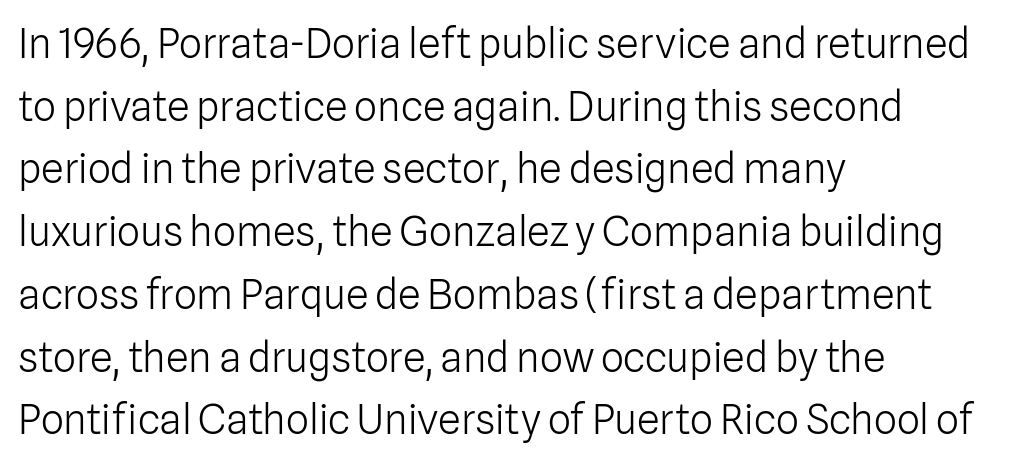
The image shows 41 px light sans-serif type, upright; set left-aligned, normal line spacing (1.53x), normal letter spacing, not underlined; low stroke contrast and a medium x-height.
